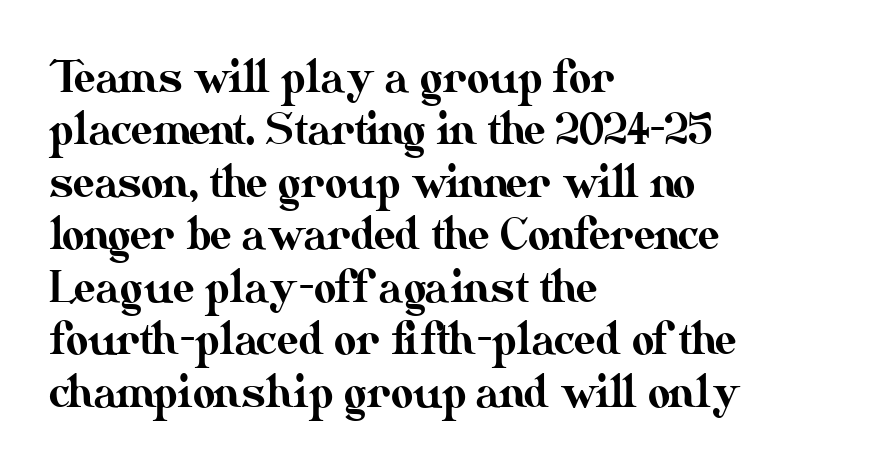
Q: Is the text italic (slanted)? A: No, it is upright.
Q: Is the text underlined? A: No.
Q: How is the paragraph aligned? A: Left-aligned.
Q: Is the spacing between letters normal or unusually wide? A: Normal.
Q: Width (condensed, normal, or wide)? A: Normal.
Q: Stroke contrast? A: Medium.
Q: x-height? A: Small.
Q: Monospaced? A: No.
